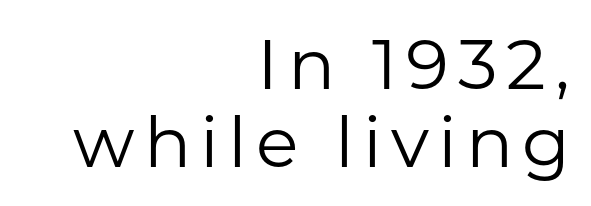
{"serif": "no", "italic": "no", "bold": "no", "weight": "regular", "width": "normal", "stroke_contrast": "low", "x_height": "medium", "monospaced": "no", "underline": "no", "align": "right", "line_spacing": "tight", "line_spacing_ratio": 1.11, "glyph_px": 70}
